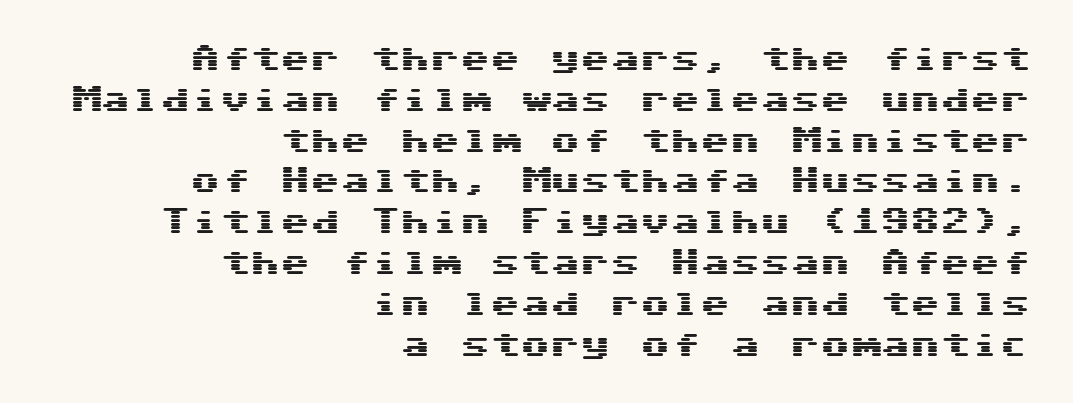
{"serif": "no", "italic": "no", "width": "wide", "stroke_contrast": "medium", "x_height": "medium", "underline": "no", "align": "right", "line_spacing": "normal", "line_spacing_ratio": 1.36, "letter_spacing": "normal", "letter_spacing_em": 0.0, "glyph_px": 30}
